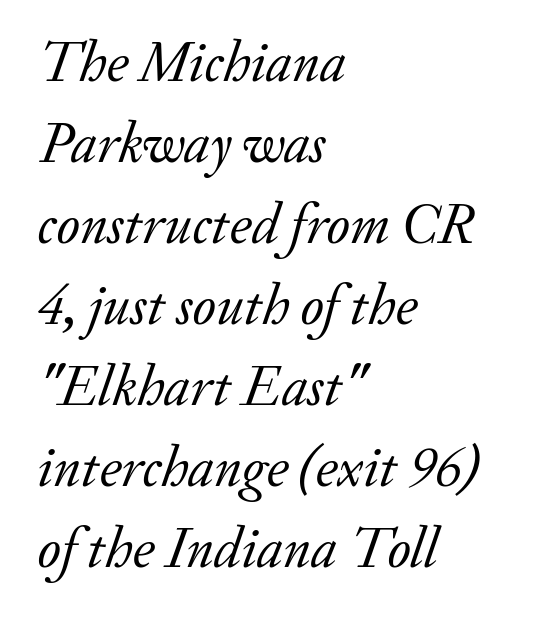
Plain, unruled lines of type. This reads as an unemphasized weight, regular at the heaviest. The line-height multiplier appears to be the usual default. Do the characters align in a grid? No, the font is proportional. The rendering shows small feet on the letterforms — a serif design. Nothing unusual about the tracking: characters are spaced as the font intends.
